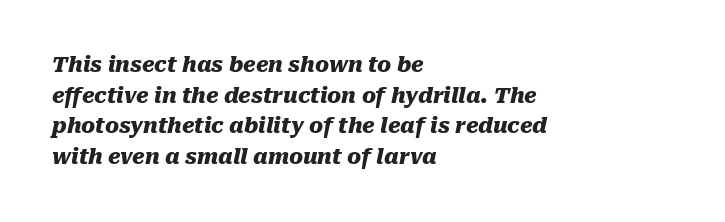
Q: Is the text bold? A: Yes.
Q: Is the text italic (slanted)? A: Yes, it leans right by about 10 degrees.
Q: Is the text underlined? A: No.
Q: How is the paragraph aligned? A: Left-aligned.
Q: Is the spacing between letters normal or unusually wide? A: Normal.
Q: Is the spacing between lines tight, normal or loose? A: Normal.
